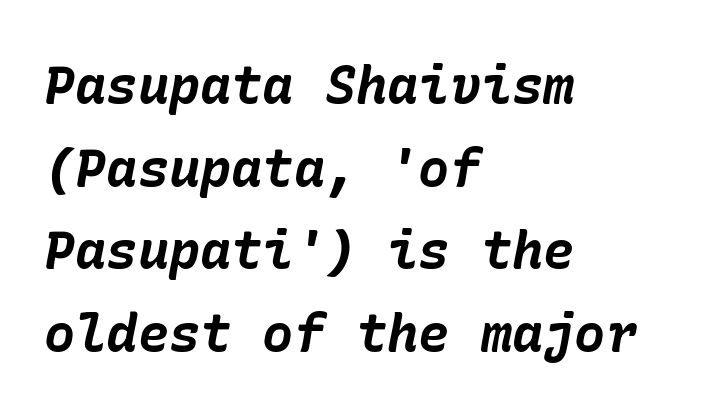
Students, note that the glyphs here touch the page at normal intervals. An italicized treatment has been applied to the whole sample. Students, observe: this is what conventionally led text looks like. Emphasis by weight is at full strength: bold. Notice how the passage keeps a crisp vertical edge on the left only. The glyphs are unaccompanied by any horizontal stroke below them.
